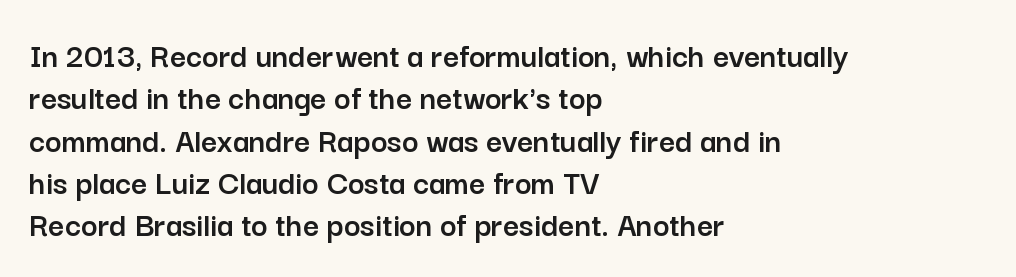
The image shows 35 px sans-serif type, upright; set left-aligned, line spacing 1.21x, normal letter spacing, not underlined; low stroke contrast and a medium x-height.
